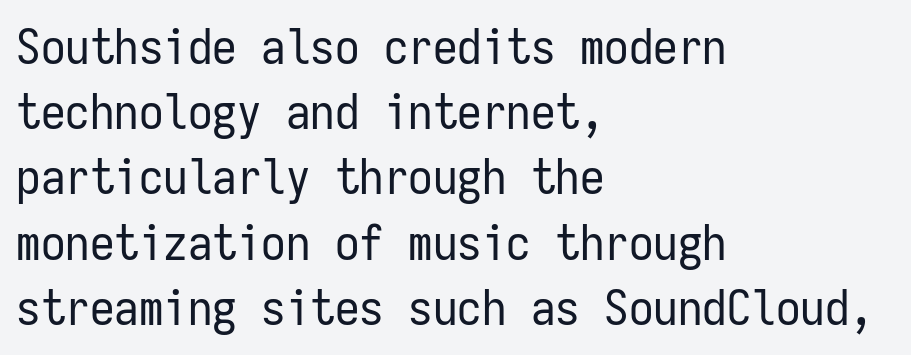
Q: Is the text bold? A: No.
Q: Is the text italic (slanted)? A: No, it is upright.
Q: Is the typeface a serif or a sans-serif typeface? A: Sans-serif.
Q: Is the text underlined? A: No.
Q: How is the paragraph aligned? A: Left-aligned.
Q: Is the spacing between letters normal or unusually wide? A: Normal.
Q: Is the spacing between lines tight, normal or loose? A: Normal.
Q: Width (condensed, normal, or wide)? A: Condensed.
Q: Stroke contrast? A: Low.
Q: x-height? A: Medium.
Q: Monospaced? A: Yes.
